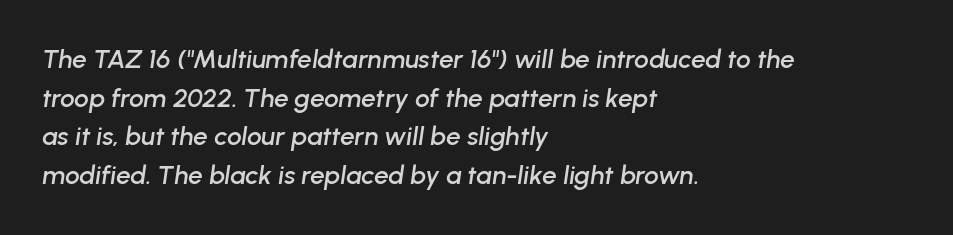
The image shows 26 px text type, italic (leaning right); set left-aligned, normal line spacing (1.49x), normal letter spacing, not underlined.
